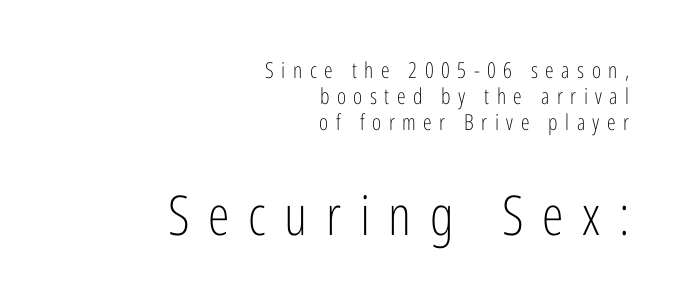
Q: Is the text bold? A: No.
Q: Is the text italic (slanted)? A: No, it is upright.
Q: Is the typeface a serif or a sans-serif typeface? A: Sans-serif.
Q: Is the text underlined? A: No.
Q: How is the paragraph aligned? A: Right-aligned.
Q: Is the spacing between letters normal or unusually wide? A: Unusually wide.
Q: Which block of text is set in a larger size, the first (top) or the second (bottom)? A: The second (bottom) one.
Q: Width (condensed, normal, or wide)? A: Condensed.
Q: Stroke contrast? A: Low.
Q: x-height? A: Medium.
Q: Monospaced? A: No.
